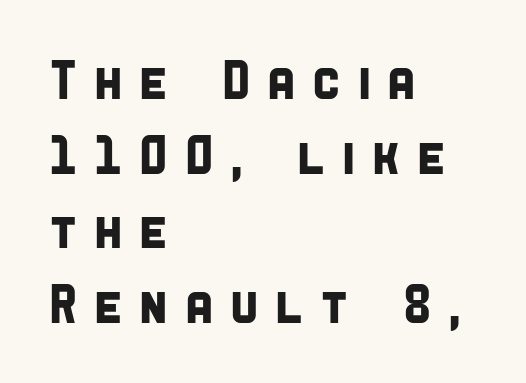
{"serif": "no", "width": "condensed", "stroke_contrast": "low", "x_height": "large", "monospaced": "no", "underline": "no", "align": "left", "line_spacing": "normal", "line_spacing_ratio": 1.38, "letter_spacing": "wide", "letter_spacing_em": 0.27, "glyph_px": 54}
